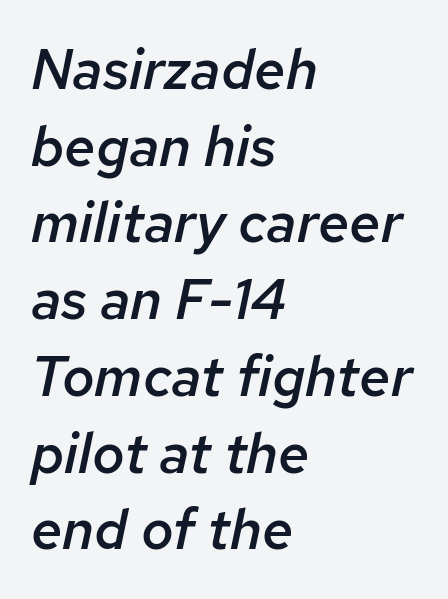
It's the slanting kind of type. These lines are rendered in a variable-pitch font. Short and long lines alike share a common starting point at left. Leading: standard. Is the type bold? Partly — it's a semibold, heavier than regular but not fully bold.
